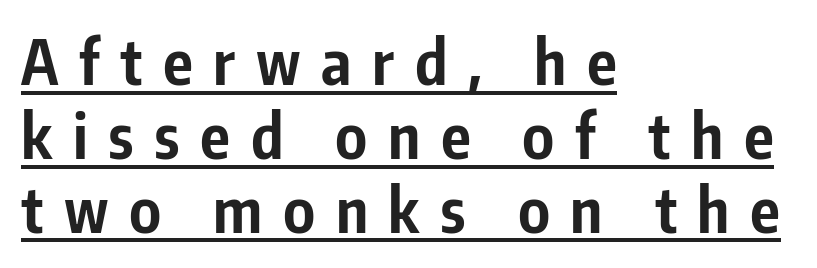
The image shows 62 px bold, condensed sans-serif type, upright; set left-aligned, line spacing 1.19x, unusually wide letter spacing (+0.33 em), underlined; low stroke contrast and a medium x-height.
